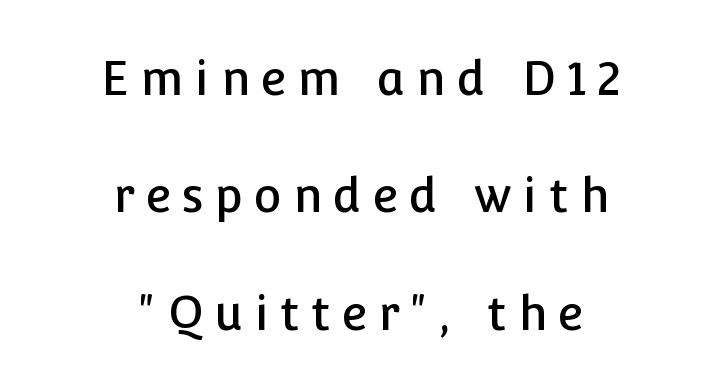
Q: Is the text italic (slanted)? A: No, it is upright.
Q: Is the typeface a serif or a sans-serif typeface? A: Sans-serif.
Q: Is the text underlined? A: No.
Q: How is the paragraph aligned? A: Centered.
Q: Is the spacing between letters normal or unusually wide? A: Unusually wide.
Q: Is the spacing between lines tight, normal or loose? A: Loose.
Q: Width (condensed, normal, or wide)? A: Normal.
Q: Stroke contrast? A: Low.
Q: x-height? A: Medium.
Q: Monospaced? A: No.
